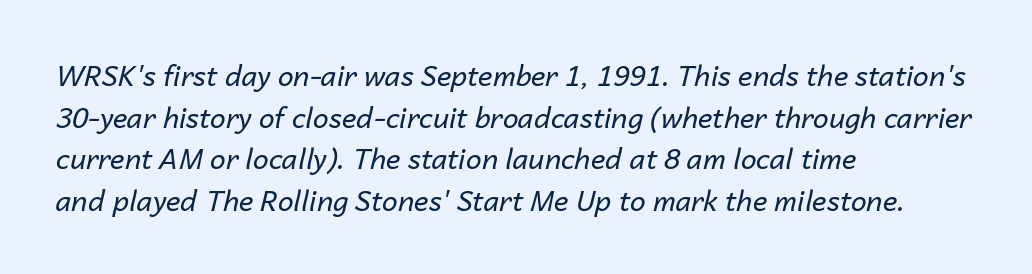
The image shows 28 px regular-weight type, italic (leaning right); set left-aligned, normal line spacing (1.49x), normal letter spacing, not underlined; low stroke contrast and a medium x-height.
